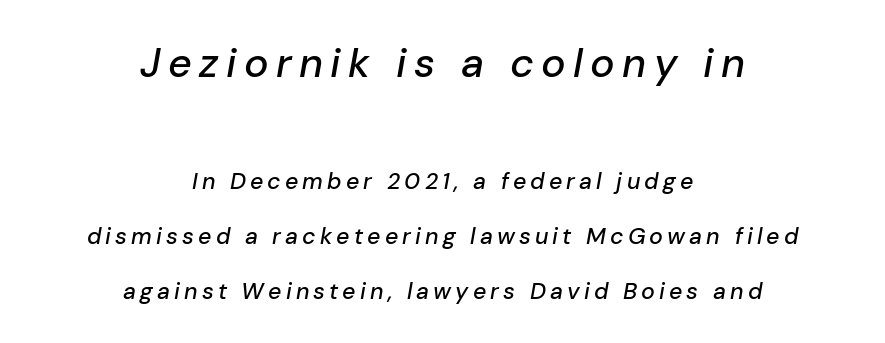
Q: Is the text italic (slanted)? A: Yes, it leans right by about 10 degrees.
Q: Is the text underlined? A: No.
Q: How is the paragraph aligned? A: Centered.
Q: Is the spacing between lines tight, normal or loose? A: Loose.
Q: Which block of text is set in a larger size, the first (top) or the second (bottom)? A: The first (top) one.
Q: Width (condensed, normal, or wide)? A: Normal.
Q: Stroke contrast? A: Low.
Q: x-height? A: Medium.
Q: Monospaced? A: No.
